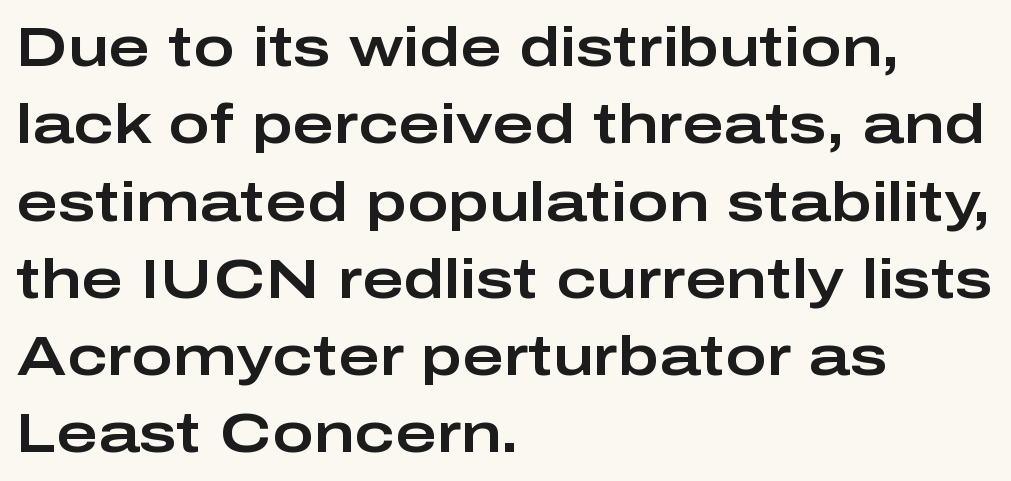
The space between consecutive lines is moderate. The specimen omits any rule beneath the text block's lines. The rendering uses natural spacing where letterforms have individual widths. Regarding serifs, this sample does without them. Visually the block forms a straight wall on the left and a jagged coastline on the right. Characters remain perfectly vertical along every line.
